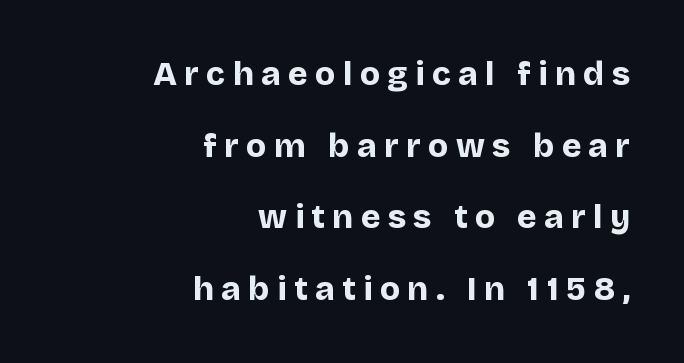
This block would shrink considerably if given ordinary leading; it's expanded now. This rendering employs a face without finishing strokes, i.e., a sans-serif. Characters remain perfectly vertical along every line. This sample has the flowing, uneven cadence of proportional lettering. Each line ends at the same right margin while the left side varies.
